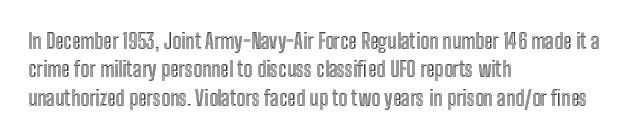
Posture: upright roman. The foot of each line stays bare and open. The passage shown stacks its lines at a standard gap. Alignment: flush left. The horizontal fit of the characters is conventional and even.
